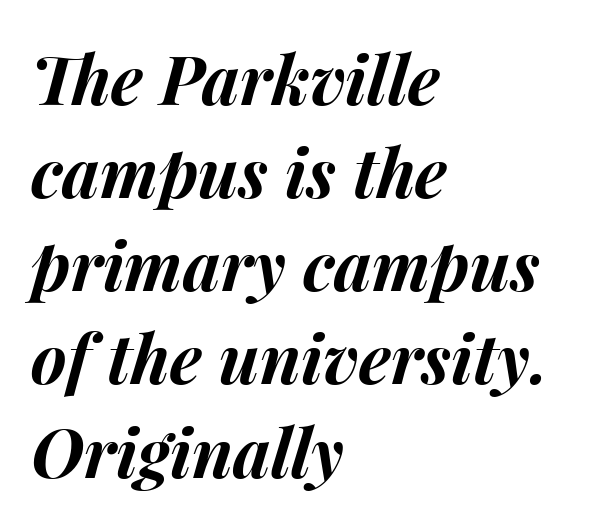
Q: Is the text bold? A: Yes.
Q: Is the text italic (slanted)? A: Yes, it leans right by about 15 degrees.
Q: Is the text underlined? A: No.
Q: How is the paragraph aligned? A: Left-aligned.
Q: Is the spacing between letters normal or unusually wide? A: Normal.
Q: Is the spacing between lines tight, normal or loose? A: Normal.
Q: Width (condensed, normal, or wide)? A: Normal.
Q: Stroke contrast? A: Medium.
Q: x-height? A: Medium.
Q: Monospaced? A: No.
